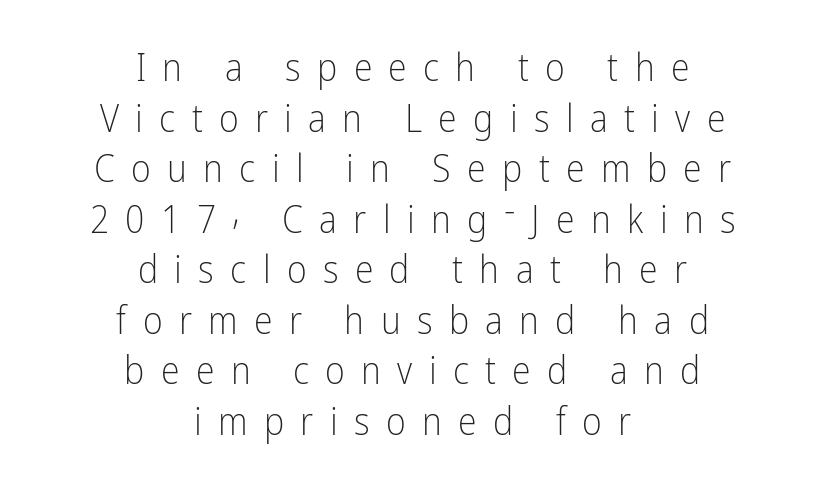
{"serif": "no", "italic": "no", "bold": "no", "weight": "light", "width": "condensed", "stroke_contrast": "low", "x_height": "medium", "monospaced": "no", "underline": "no", "align": "center", "line_spacing": "normal", "line_spacing_ratio": 1.33, "letter_spacing": "wide", "letter_spacing_em": 0.43, "glyph_px": 38}
